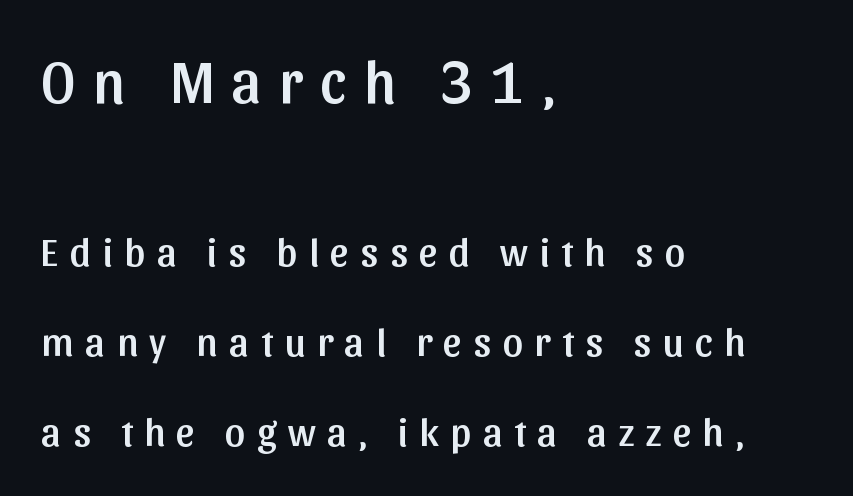
The image shows 60 px sans-serif type, upright; set left-aligned, loose line spacing (2.26x), unusually wide letter spacing (+0.29 em), not underlined; the first (top) block is 1.5x larger; low stroke contrast and a medium x-height.
